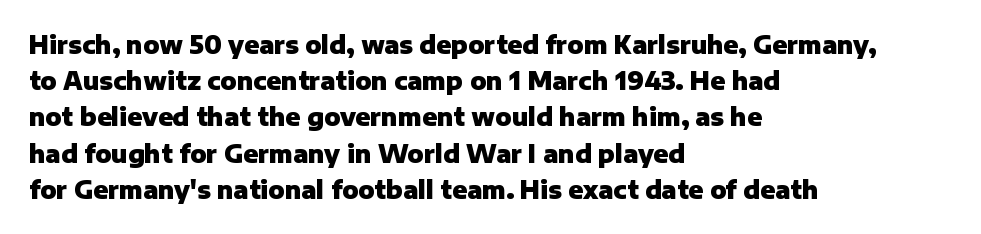
The image shows 24 px bold type, upright; set left-aligned, normal line spacing (1.51x), normal letter spacing, not underlined.
